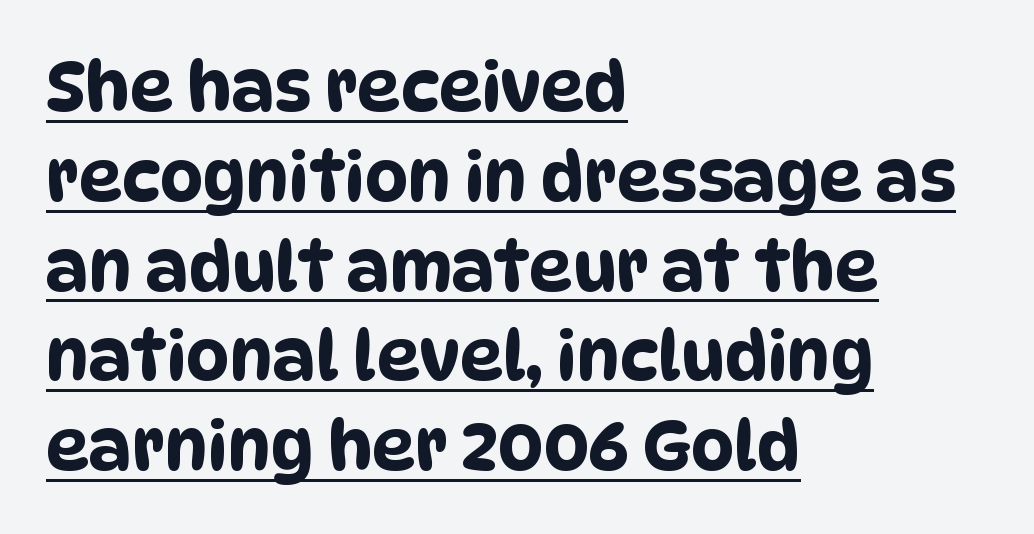
{"serif": "no", "width": "condensed", "stroke_contrast": "low", "x_height": "large", "monospaced": "no", "underline": "yes", "align": "left", "line_spacing": "normal", "line_spacing_ratio": 1.32, "letter_spacing": "normal", "letter_spacing_em": 0.0, "glyph_px": 68}
